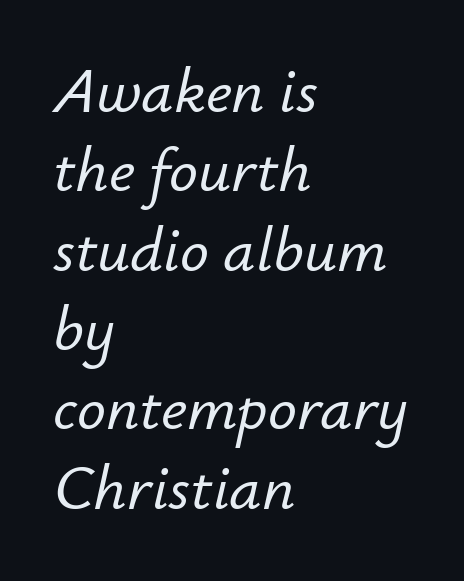
The image shows 64 px text type, italic (leaning right); set left-aligned, line spacing 1.24x, normal letter spacing, not underlined; low stroke contrast and a small x-height.
